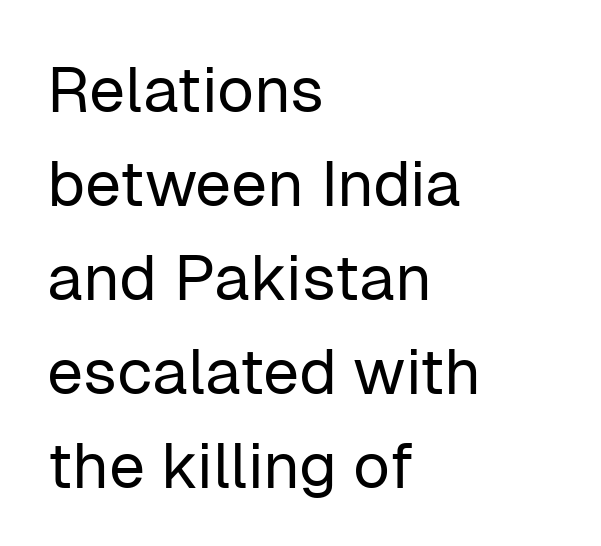
Q: Is the text bold? A: No.
Q: Is the text italic (slanted)? A: No, it is upright.
Q: Is the typeface a serif or a sans-serif typeface? A: Sans-serif.
Q: Is the text underlined? A: No.
Q: How is the paragraph aligned? A: Left-aligned.
Q: Is the spacing between letters normal or unusually wide? A: Normal.
Q: Is the spacing between lines tight, normal or loose? A: Normal.
Q: Width (condensed, normal, or wide)? A: Normal.
Q: Stroke contrast? A: Low.
Q: x-height? A: Medium.
Q: Monospaced? A: No.
